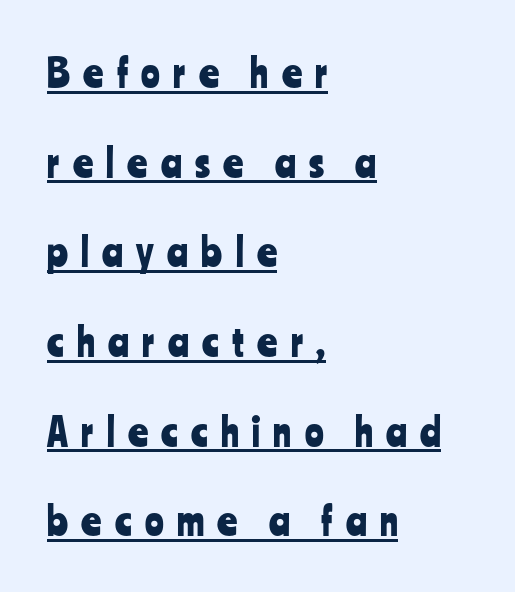
The image shows 39 px condensed sans-serif type, upright; set left-aligned, loose line spacing (2.3x), unusually wide letter spacing (+0.34 em), underlined; low stroke contrast and a medium x-height.
